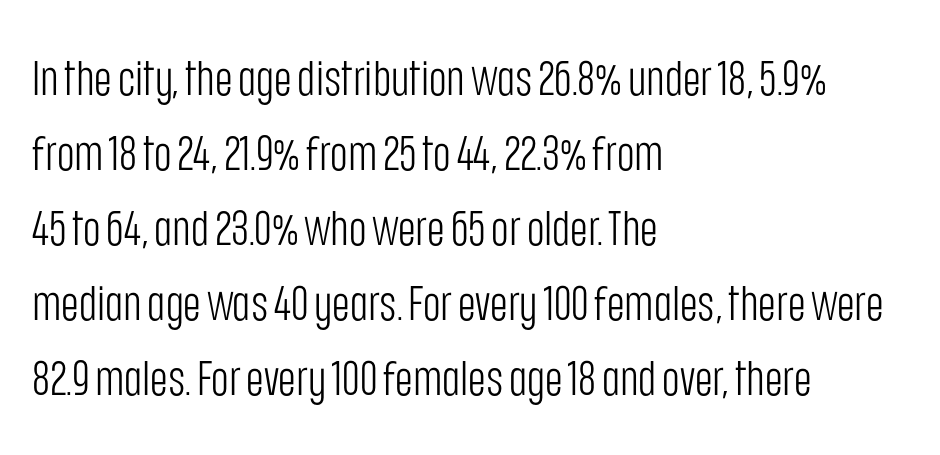
The image shows 48 px light, condensed sans-serif type, upright; set left-aligned, normal line spacing (1.56x), normal letter spacing, not underlined; low stroke contrast and a large x-height.
